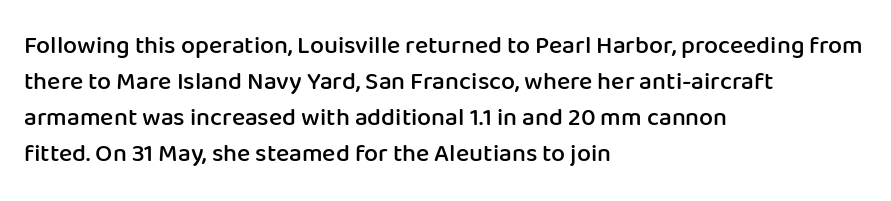
{"italic": "no", "bold": "semi", "underline": "no", "align": "left", "line_spacing": "normal", "line_spacing_ratio": 1.44, "letter_spacing": "normal", "letter_spacing_em": 0.0, "glyph_px": 25}
